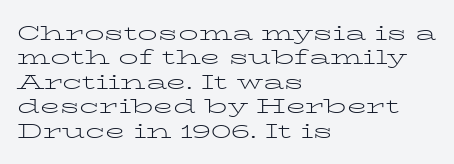
Q: Is the text bold? A: No.
Q: Is the text italic (slanted)? A: No, it is upright.
Q: Is the text underlined? A: No.
Q: How is the paragraph aligned? A: Left-aligned.
Q: Is the spacing between letters normal or unusually wide? A: Normal.
